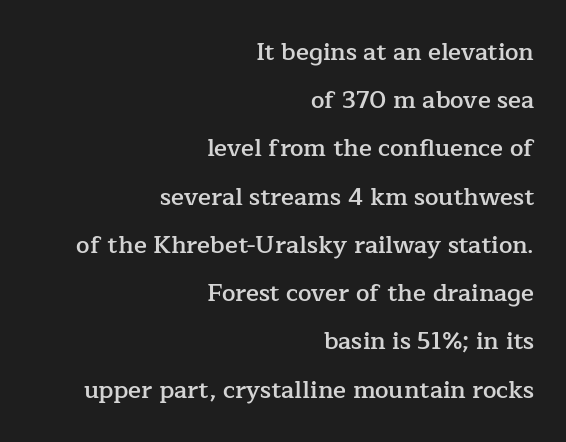
The image shows 24 px text type, upright; set right-aligned, loose line spacing (2.01x), normal letter spacing, not underlined.
